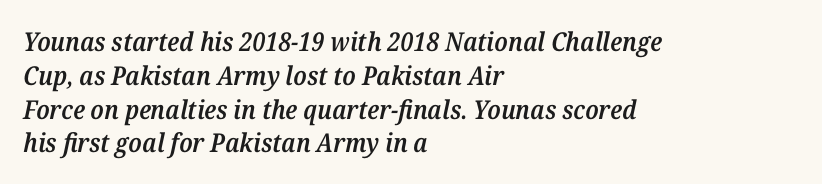
All the whitespace from short lines collects on the right. Beneath every word, the page is bare. In terms of leading, this rendering sits right in the middle. Characters are canted at an angle relative to the baseline's perpendicular.
